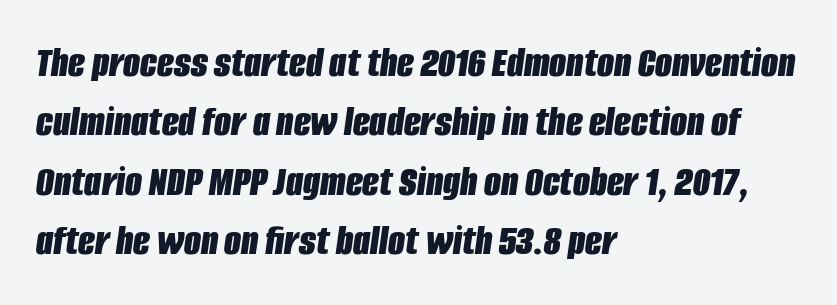
Baseline-to-baseline distance is the conventional proportion of letter height. The glyphs look as if they've been sheared to an angle. Varying glyph widths throughout — classic text-font behaviour. Strokes here are thick enough to call this a true bold. Nothing unusual about the tracking: characters are spaced as the font intends.
